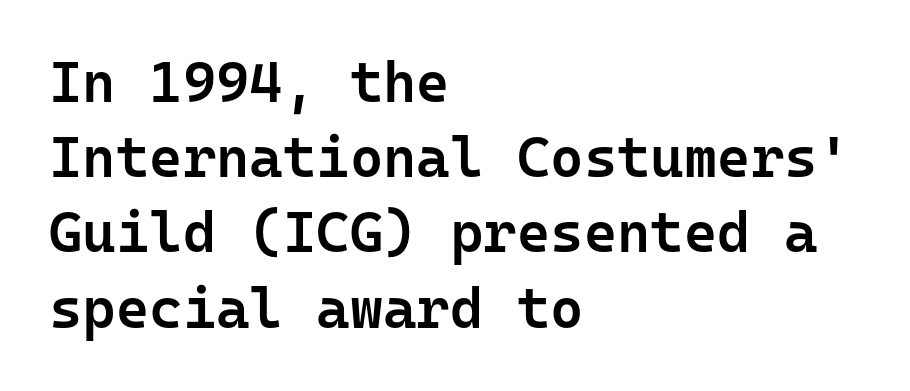
{"serif": "no", "italic": "no", "bold": "semi", "weight": "semibold", "width": "normal", "stroke_contrast": "low", "x_height": "medium", "monospaced": "yes", "underline": "no", "align": "left", "line_spacing": "normal", "line_spacing_ratio": 1.32, "letter_spacing": "normal", "letter_spacing_em": 0.0, "glyph_px": 57}
